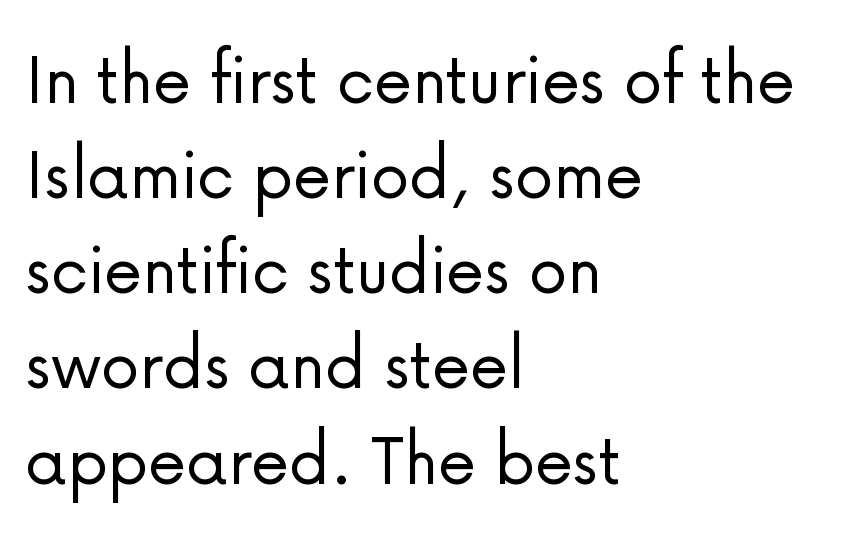
Q: Is the text bold? A: No.
Q: Is the text italic (slanted)? A: No, it is upright.
Q: Is the typeface a serif or a sans-serif typeface? A: Sans-serif.
Q: Is the text underlined? A: No.
Q: How is the paragraph aligned? A: Left-aligned.
Q: Is the spacing between letters normal or unusually wide? A: Normal.
Q: Width (condensed, normal, or wide)? A: Normal.
Q: Stroke contrast? A: Low.
Q: x-height? A: Medium.
Q: Monospaced? A: No.
